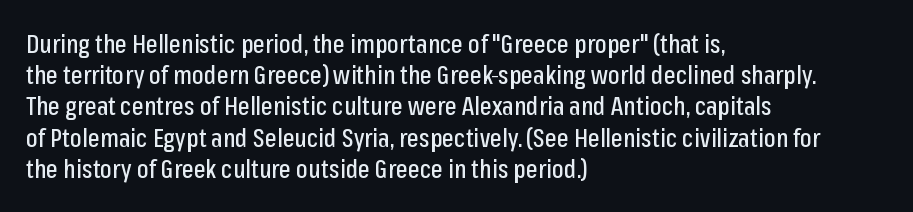
Q: Is the text italic (slanted)? A: No, it is upright.
Q: Is the text underlined? A: No.
Q: How is the paragraph aligned? A: Left-aligned.
Q: Is the spacing between letters normal or unusually wide? A: Normal.
Q: Is the spacing between lines tight, normal or loose? A: Normal.
